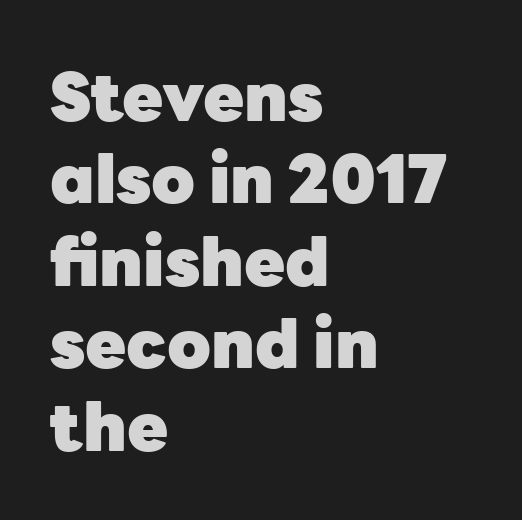
Q: Is the text bold? A: Yes.
Q: Is the text italic (slanted)? A: No, it is upright.
Q: Is the typeface a serif or a sans-serif typeface? A: Sans-serif.
Q: Is the text underlined? A: No.
Q: How is the paragraph aligned? A: Left-aligned.
Q: Is the spacing between letters normal or unusually wide? A: Normal.
Q: Width (condensed, normal, or wide)? A: Normal.
Q: Stroke contrast? A: Low.
Q: x-height? A: Medium.
Q: Monospaced? A: No.
